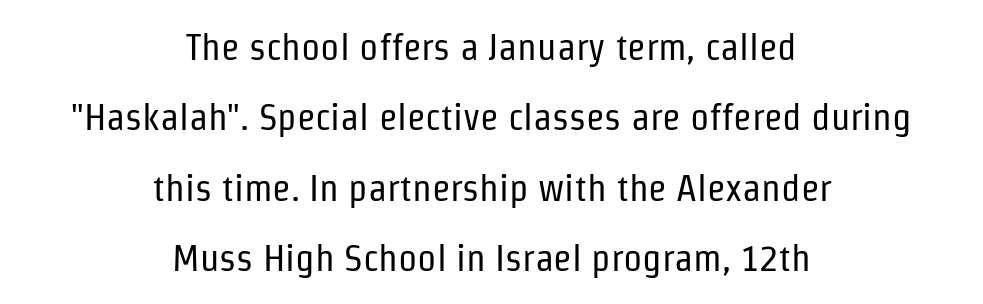
Q: Is the text bold? A: No.
Q: Is the text italic (slanted)? A: No, it is upright.
Q: Is the typeface a serif or a sans-serif typeface? A: Sans-serif.
Q: Is the text underlined? A: No.
Q: How is the paragraph aligned? A: Centered.
Q: Is the spacing between letters normal or unusually wide? A: Normal.
Q: Width (condensed, normal, or wide)? A: Condensed.
Q: Stroke contrast? A: Low.
Q: x-height? A: Medium.
Q: Monospaced? A: No.
